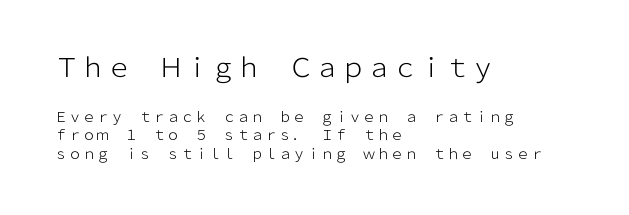
Q: Is the text bold? A: No.
Q: Is the text italic (slanted)? A: No, it is upright.
Q: Is the text underlined? A: No.
Q: How is the paragraph aligned? A: Left-aligned.
Q: Is the spacing between letters normal or unusually wide? A: Normal.
Q: Is the spacing between lines tight, normal or loose? A: Normal.
Q: Which block of text is set in a larger size, the first (top) or the second (bottom)? A: The first (top) one.
